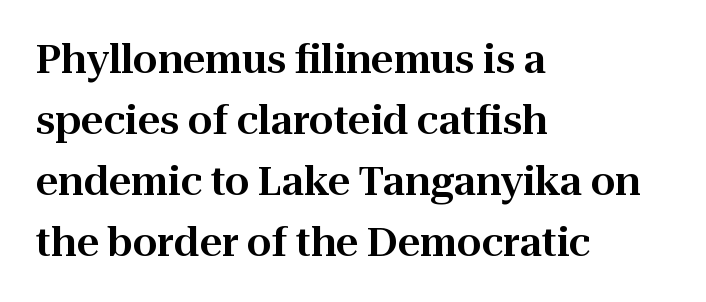
{"serif": "yes", "italic": "no", "width": "normal", "stroke_contrast": "high", "x_height": "medium", "monospaced": "no", "underline": "no", "align": "left", "line_spacing": "normal", "line_spacing_ratio": 1.56, "letter_spacing": "normal", "letter_spacing_em": 0.0, "glyph_px": 39}
